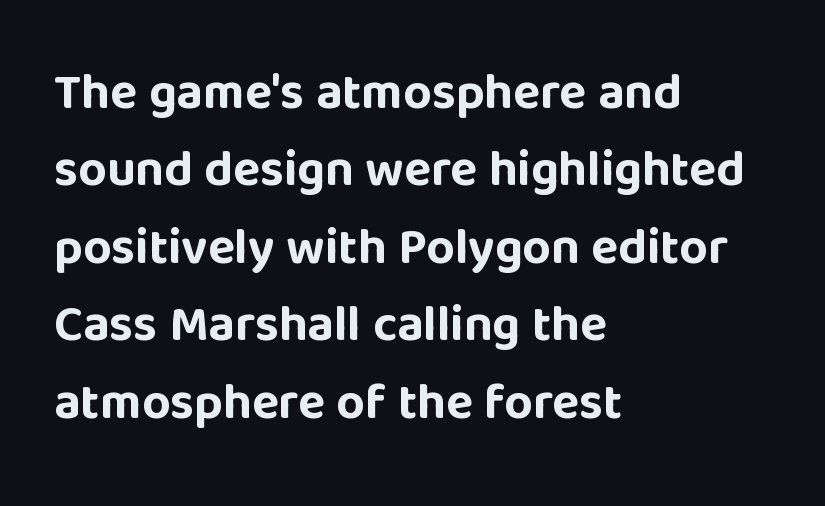
Q: Is the text bold? A: Yes.
Q: Is the text italic (slanted)? A: No, it is upright.
Q: Is the typeface a serif or a sans-serif typeface? A: Sans-serif.
Q: Is the text underlined? A: No.
Q: How is the paragraph aligned? A: Left-aligned.
Q: Is the spacing between letters normal or unusually wide? A: Normal.
Q: Is the spacing between lines tight, normal or loose? A: Normal.
Q: Width (condensed, normal, or wide)? A: Normal.
Q: Stroke contrast? A: Low.
Q: x-height? A: Large.
Q: Monospaced? A: No.
